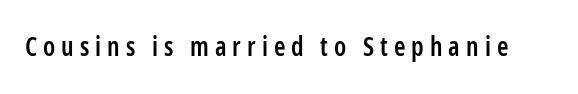
{"italic": "no", "bold": "semi", "underline": "no", "letter_spacing": "wide", "letter_spacing_em": 0.23, "glyph_px": 26}
